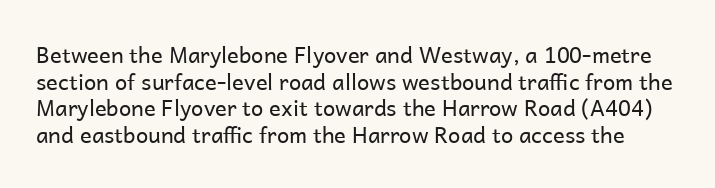
The image shows 22 px text type, upright; set line spacing 1.21x, normal letter spacing, not underlined.
